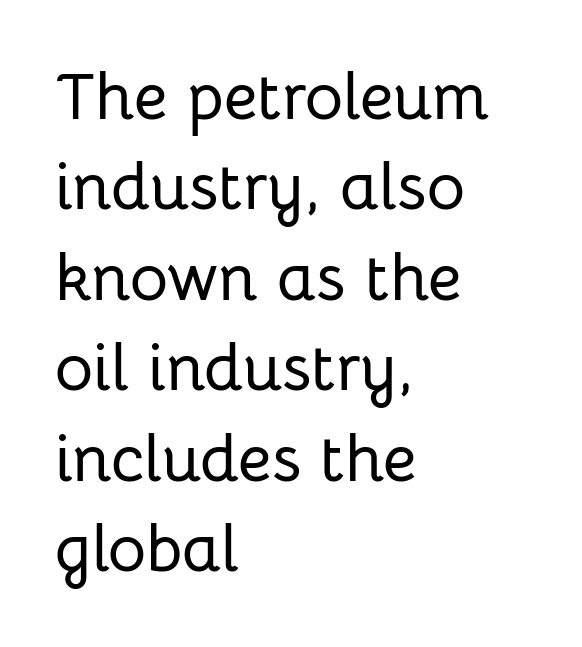
Q: Is the text italic (slanted)? A: No, it is upright.
Q: Is the typeface a serif or a sans-serif typeface? A: Sans-serif.
Q: Is the text underlined? A: No.
Q: How is the paragraph aligned? A: Left-aligned.
Q: Is the spacing between letters normal or unusually wide? A: Normal.
Q: Is the spacing between lines tight, normal or loose? A: Normal.
Q: Width (condensed, normal, or wide)? A: Normal.
Q: Stroke contrast? A: Low.
Q: x-height? A: Medium.
Q: Monospaced? A: No.
